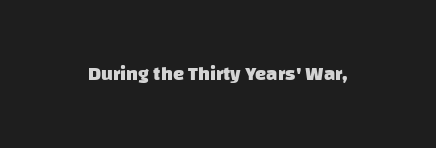
Standard letterfit; no display-style spreading of the glyphs. Plenty of ink on the page — the face is bold. The string is rendered with underlining switched off.
